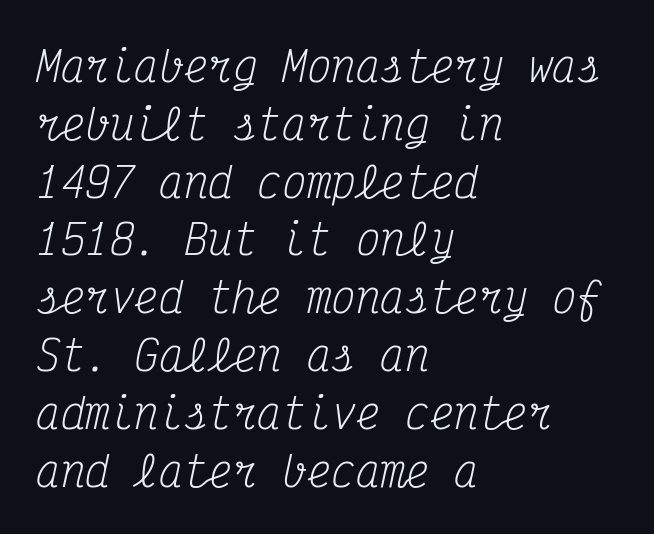
You can tell from the footed stems that serif type was used. The passage shown is not bold in any degree. Here the designer chose a console-style face with uniform glyph widths. The lines are quadded left. If you measured baseline to baseline, you'd find a middling distance. The rendering keeps characters at their native spacing.
